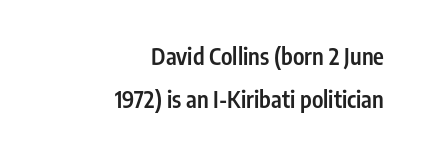
The image shows 23 px text type, upright; set right-aligned, line spacing 1.86x, normal letter spacing, not underlined.
